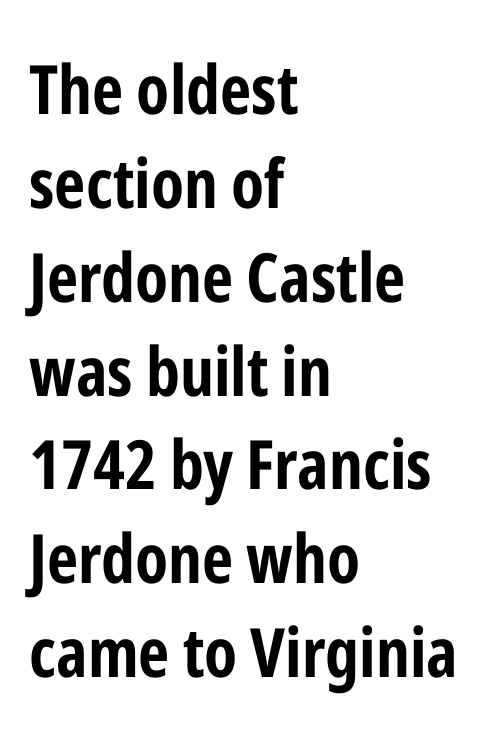
The image shows 68 px bold, condensed sans-serif type, upright; set left-aligned, normal line spacing (1.38x), normal letter spacing, not underlined; low stroke contrast and a medium x-height.
